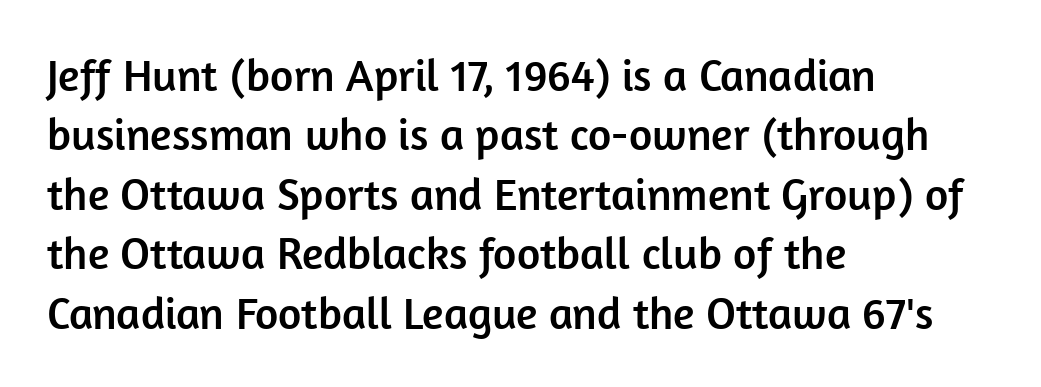
{"serif": "no", "italic": "no", "width": "normal", "stroke_contrast": "low", "x_height": "medium", "monospaced": "no", "underline": "no", "align": "left", "line_spacing": "normal", "line_spacing_ratio": 1.32, "letter_spacing": "normal", "letter_spacing_em": 0.0, "glyph_px": 45}
